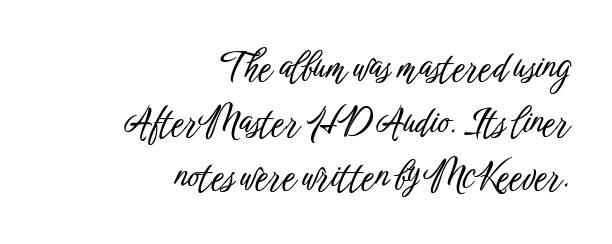
Q: Is the text italic (slanted)? A: Yes.
Q: Is the typeface a serif or a sans-serif typeface? A: Sans-serif.
Q: Is the text underlined? A: No.
Q: How is the paragraph aligned? A: Right-aligned.
Q: Is the spacing between letters normal or unusually wide? A: Normal.
Q: Is the spacing between lines tight, normal or loose? A: Normal.
Q: Width (condensed, normal, or wide)? A: Condensed.
Q: Stroke contrast? A: Low.
Q: x-height? A: Medium.
Q: Monospaced? A: No.
